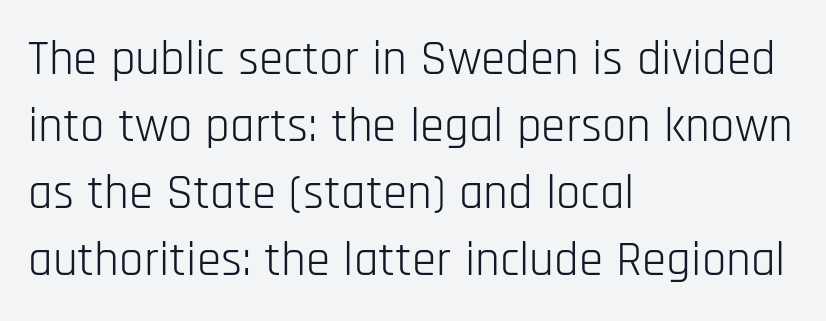
{"serif": "no", "italic": "no", "bold": "no", "weight": "light", "width": "condensed", "stroke_contrast": "low", "x_height": "large", "monospaced": "no", "underline": "no", "align": "left", "line_spacing": "normal", "line_spacing_ratio": 1.37, "letter_spacing": "normal", "letter_spacing_em": 0.0, "glyph_px": 49}
